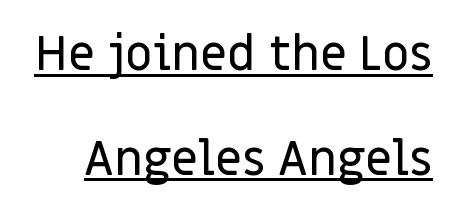
The image shows 48 px sans-serif type, upright; set loose line spacing (2.18x), normal letter spacing, underlined; low stroke contrast and a large x-height.
